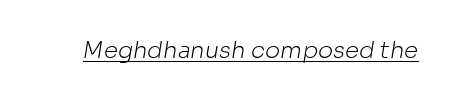
Q: Is the text bold? A: No.
Q: Is the text underlined? A: Yes.
Q: Is the spacing between letters normal or unusually wide? A: Normal.
